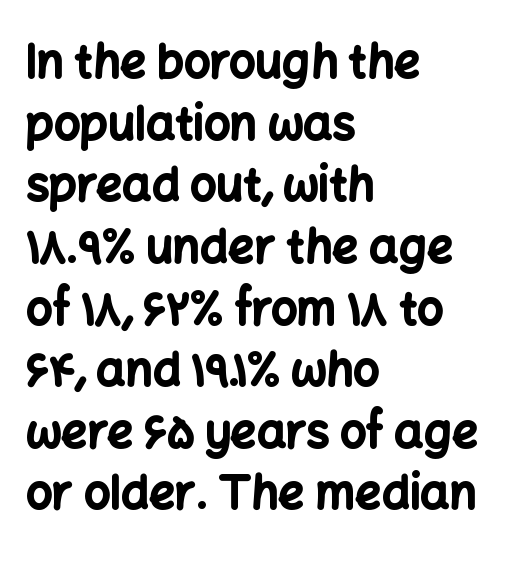
Quick note: underline off. This block has exactly the height ordinary leading produces. The font is running at its bold setting. Leftover space on each line is placed entirely after the last word. Proportional: the letters do not fall into vertical columns.
